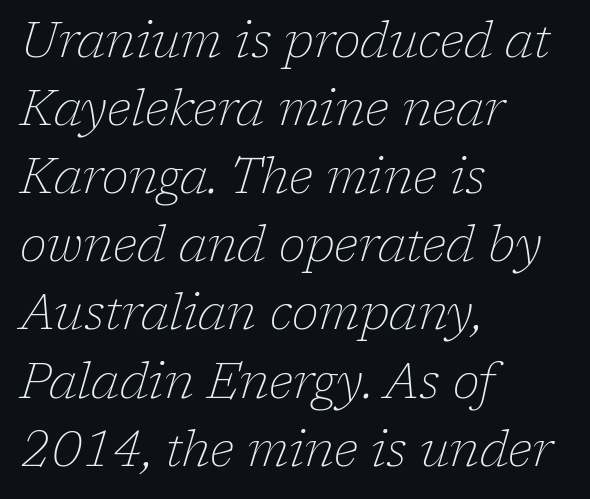
Q: Is the text bold? A: No.
Q: Is the text italic (slanted)? A: Yes, it leans right by about 17 degrees.
Q: Is the typeface a serif or a sans-serif typeface? A: Serif.
Q: Is the text underlined? A: No.
Q: How is the paragraph aligned? A: Left-aligned.
Q: Is the spacing between letters normal or unusually wide? A: Normal.
Q: Is the spacing between lines tight, normal or loose? A: Normal.
Q: Width (condensed, normal, or wide)? A: Normal.
Q: Stroke contrast? A: Low.
Q: x-height? A: Medium.
Q: Monospaced? A: No.
